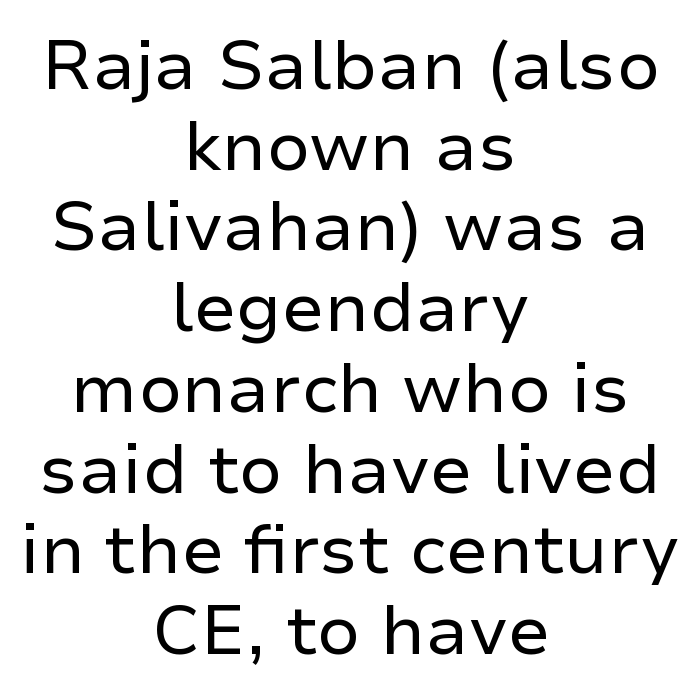
{"serif": "no", "italic": "no", "bold": "no", "weight": "regular", "width": "normal", "stroke_contrast": "low", "x_height": "medium", "monospaced": "no", "underline": "no", "align": "center", "line_spacing_ratio": 1.17, "letter_spacing": "normal", "letter_spacing_em": 0.0, "glyph_px": 69}
